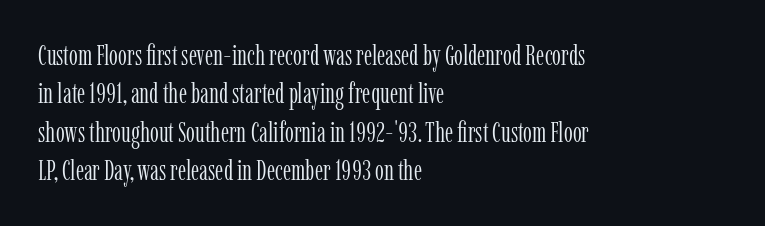
Q: Is the text bold? A: No.
Q: Is the text italic (slanted)? A: No, it is upright.
Q: Is the typeface a serif or a sans-serif typeface? A: Serif.
Q: Is the text underlined? A: No.
Q: How is the paragraph aligned? A: Left-aligned.
Q: Is the spacing between letters normal or unusually wide? A: Normal.
Q: Is the spacing between lines tight, normal or loose? A: Normal.
Q: Width (condensed, normal, or wide)? A: Condensed.
Q: Stroke contrast? A: Low.
Q: x-height? A: Medium.
Q: Monospaced? A: No.
